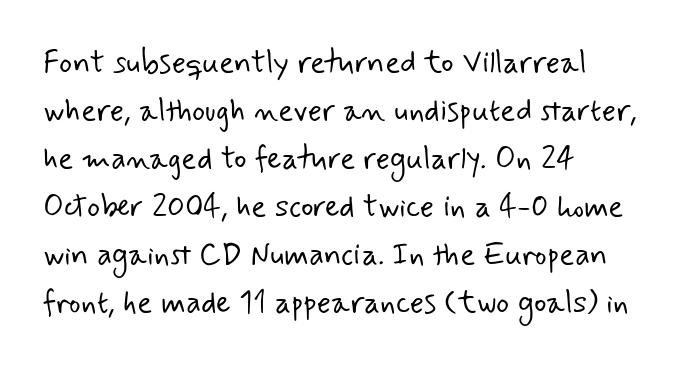
This rendering employs a face without finishing strokes, i.e., a sans-serif. Here the designer chose a conventional face with non-uniform glyph widths. The weight would be labelled regular, book, light, or lighter still. The string is rendered with underlining switched off. The vertical gap from one line to the next is medium. Each word holds together tightly as a unit, with standard inter-letter gaps.
